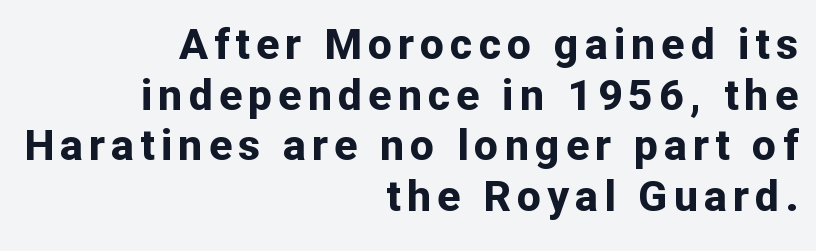
{"serif": "no", "italic": "no", "bold": "yes", "weight": "bold", "width": "normal", "stroke_contrast": "low", "x_height": "medium", "monospaced": "no", "underline": "no", "align": "right", "line_spacing_ratio": 1.18, "glyph_px": 43}
